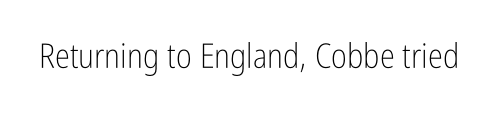
Q: Is the text bold? A: No.
Q: Is the text italic (slanted)? A: No, it is upright.
Q: Is the typeface a serif or a sans-serif typeface? A: Sans-serif.
Q: Is the text underlined? A: No.
Q: Is the spacing between letters normal or unusually wide? A: Normal.
Q: Width (condensed, normal, or wide)? A: Condensed.
Q: Stroke contrast? A: Low.
Q: x-height? A: Medium.
Q: Monospaced? A: No.
